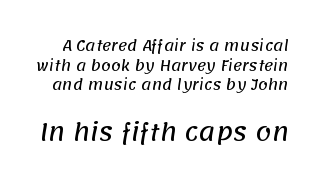
The image shows 23 px text type; set normal line spacing (1.4x), normal letter spacing, not underlined; the second (bottom) block is 1.64x larger.
